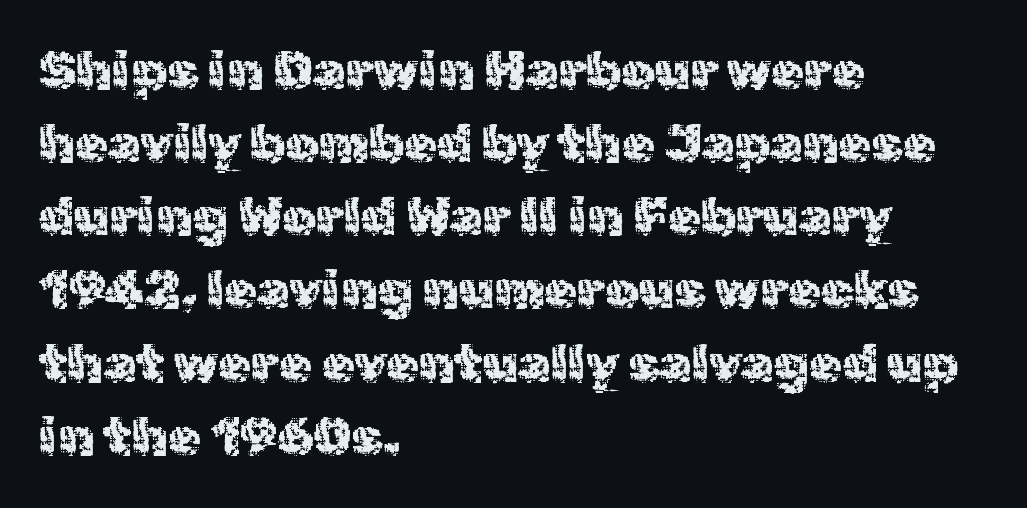
The image shows 53 px regular-weight sans-serif type, upright; set left-aligned, normal line spacing (1.38x), normal letter spacing, not underlined; a medium x-height.
